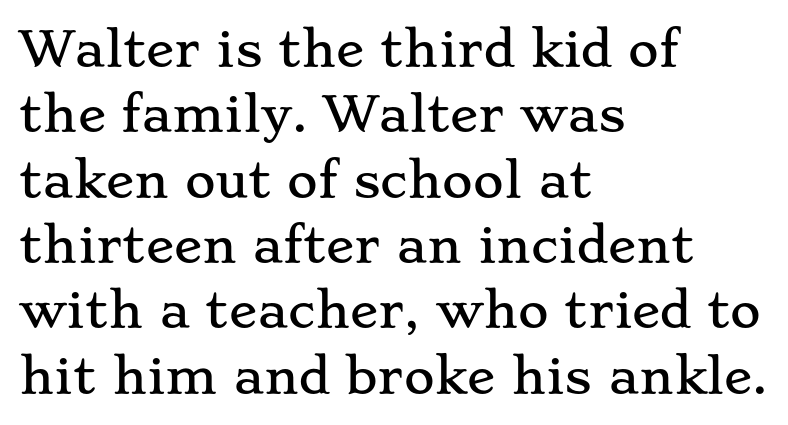
The image shows 47 px wide serif type, upright; set left-aligned, normal line spacing (1.39x), normal letter spacing, not underlined; low stroke contrast and a small x-height.
